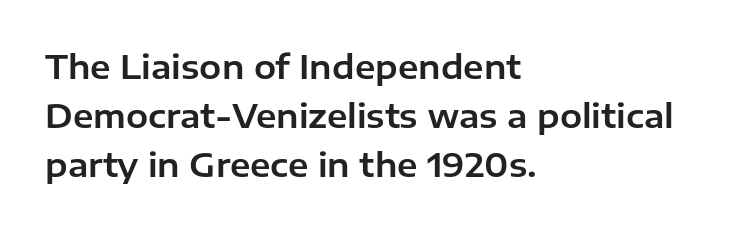
{"serif": "no", "italic": "no", "width": "normal", "stroke_contrast": "low", "x_height": "medium", "monospaced": "no", "underline": "no", "align": "left", "line_spacing": "normal", "line_spacing_ratio": 1.48, "letter_spacing": "normal", "letter_spacing_em": 0.0, "glyph_px": 33}
